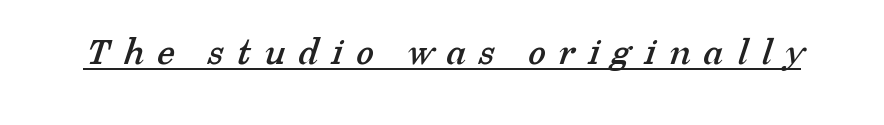
Q: Is the typeface a serif or a sans-serif typeface? A: Serif.
Q: Is the text underlined? A: Yes.
Q: Is the spacing between letters normal or unusually wide? A: Unusually wide.
Q: Width (condensed, normal, or wide)? A: Normal.
Q: Stroke contrast? A: Low.
Q: x-height? A: Medium.
Q: Monospaced? A: No.
